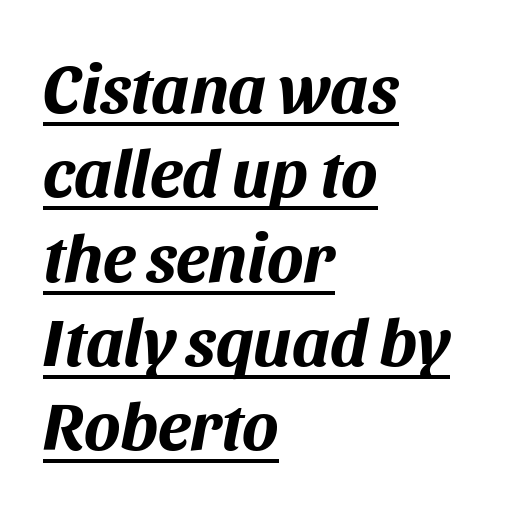
This sample uses plain, unmodified letter spacing. Looking at the ascenders, they clearly lean. Compared with an ordinary text face, these strokes are far heavier — a full bold. Do the characters align in a grid? No, the font is proportional.
